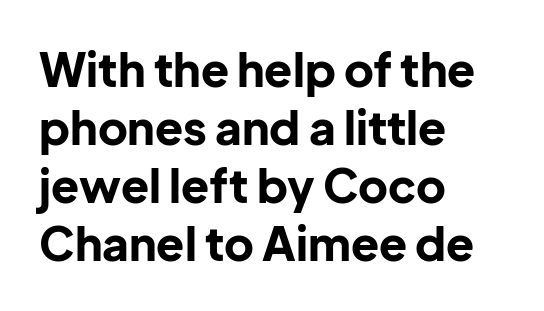
These lines carry a lot of weight — the face is fully bold. Between one letter and the next there's only the usual sliver of space. You could not count columns in this text — the font is proportionally spaced. Which margin do the lines hug? The left one — the right edge is uneven. These lines were composed using upright roman letters.
